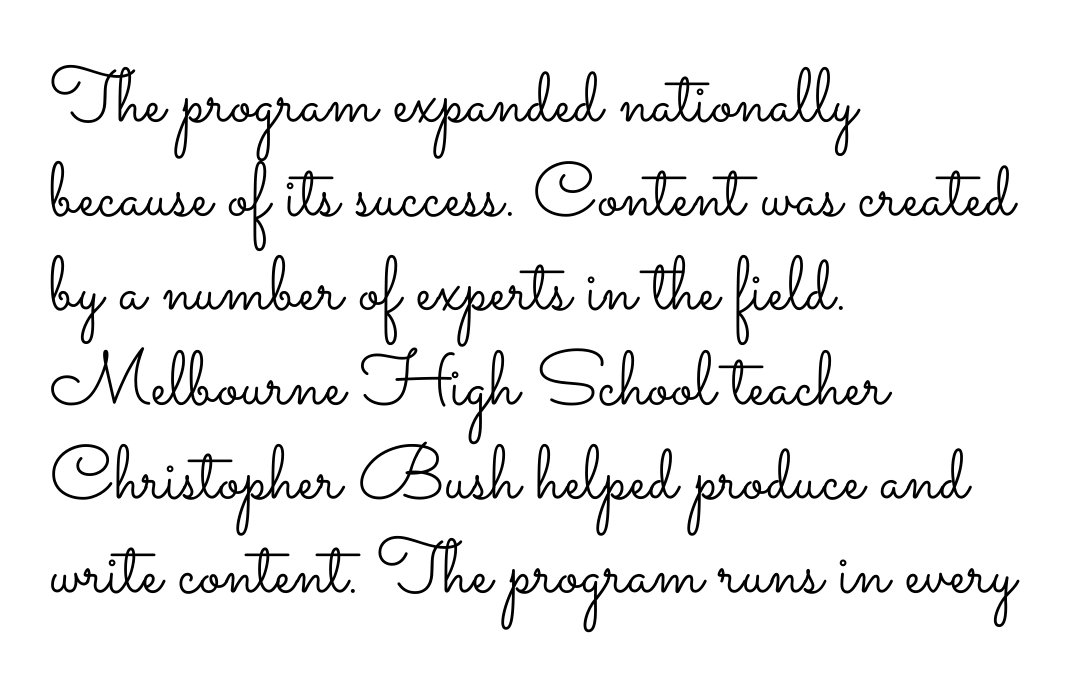
The image shows 76 px light, wide type; set left-aligned, line spacing 1.24x, normal letter spacing, not underlined; low stroke contrast and a small x-height.
